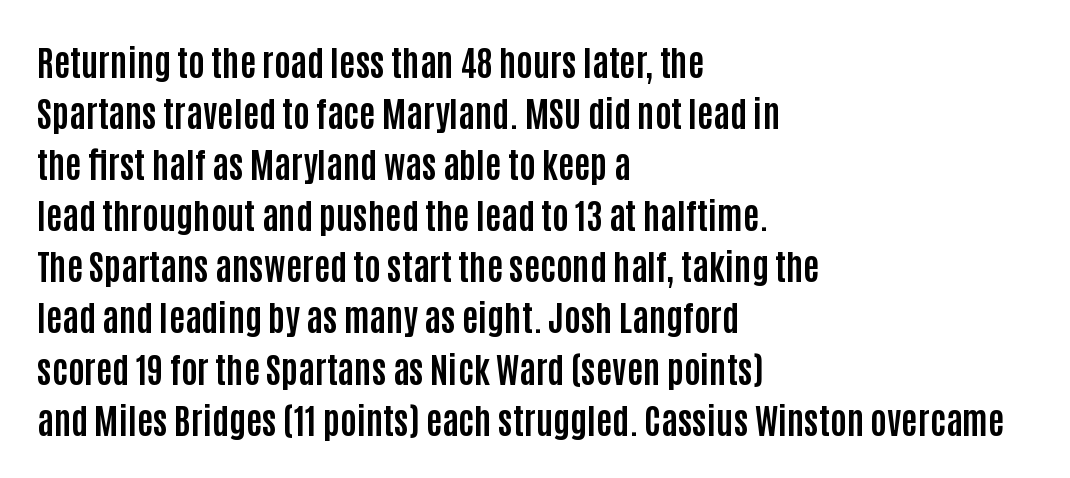
{"serif": "no", "italic": "no", "bold": "yes", "weight": "bold", "width": "condensed", "stroke_contrast": "low", "x_height": "large", "monospaced": "no", "underline": "no", "align": "left", "line_spacing": "normal", "line_spacing_ratio": 1.46, "letter_spacing": "normal", "letter_spacing_em": 0.0, "glyph_px": 35}
